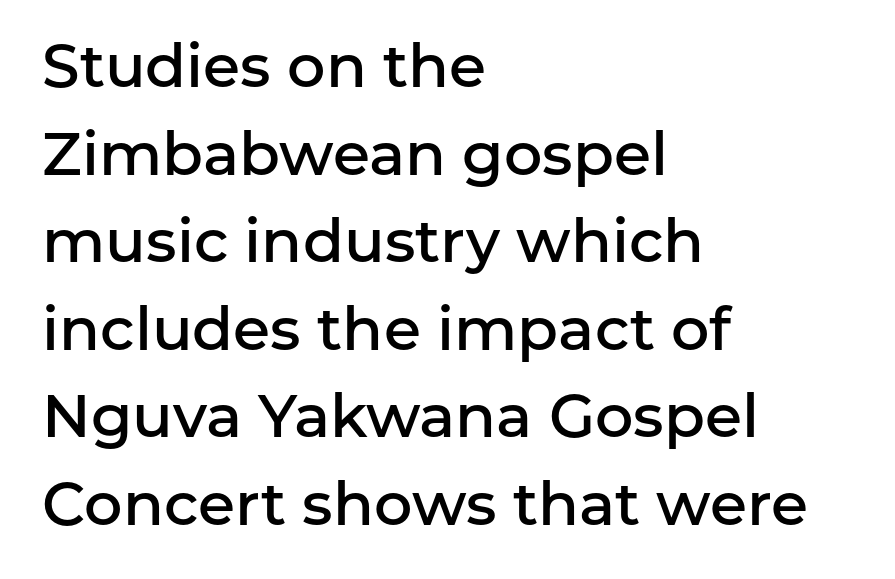
{"serif": "no", "italic": "no", "bold": "semi", "weight": "semibold", "width": "normal", "stroke_contrast": "low", "x_height": "medium", "monospaced": "no", "underline": "no", "align": "left", "line_spacing": "normal", "line_spacing_ratio": 1.46, "letter_spacing": "normal", "letter_spacing_em": 0.0, "glyph_px": 60}
